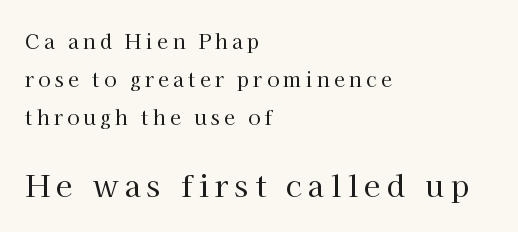
The image shows 30 px regular-weight serif type, upright; set left-aligned, line spacing 1.89x, unusually wide letter spacing (+0.21 em), not underlined; the second (bottom) block is 1.5x larger; high stroke contrast and a medium x-height.
